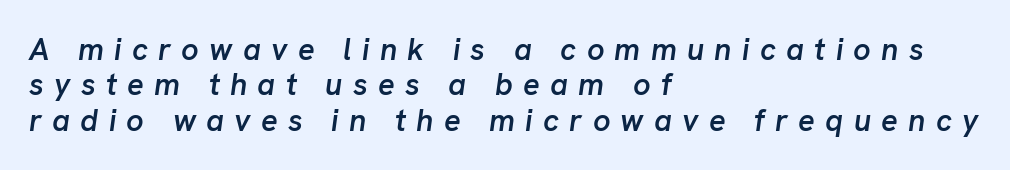
{"italic": "yes", "lean": "right", "slant_degrees": 8, "bold": "semi", "weight": "semibold", "width": "normal", "stroke_contrast": "low", "x_height": "medium", "monospaced": "no", "underline": "no", "align": "left", "line_spacing": "tight", "line_spacing_ratio": 1.14, "letter_spacing": "wide", "letter_spacing_em": 0.33, "glyph_px": 31}
